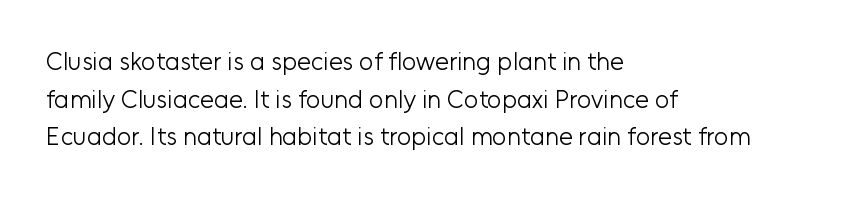
The image shows 25 px text type, upright; set left-aligned, normal line spacing (1.51x), normal letter spacing, not underlined.
